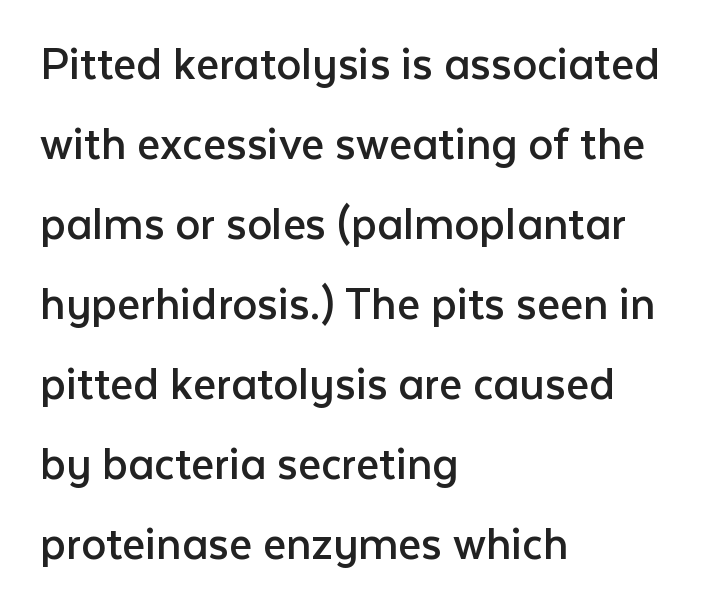
Q: Is the text bold? A: No.
Q: Is the text italic (slanted)? A: No, it is upright.
Q: Is the typeface a serif or a sans-serif typeface? A: Sans-serif.
Q: Is the text underlined? A: No.
Q: How is the paragraph aligned? A: Left-aligned.
Q: Is the spacing between letters normal or unusually wide? A: Normal.
Q: Is the spacing between lines tight, normal or loose? A: Normal.
Q: Width (condensed, normal, or wide)? A: Normal.
Q: Stroke contrast? A: Low.
Q: x-height? A: Medium.
Q: Monospaced? A: No.
